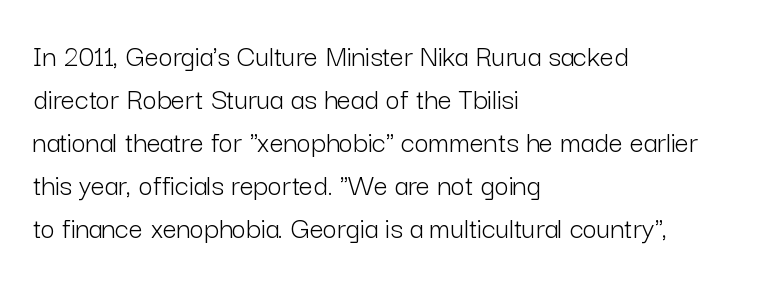
The image shows 31 px light sans-serif type, upright; set left-aligned, normal line spacing (1.39x), normal letter spacing, not underlined; low stroke contrast and a medium x-height.
